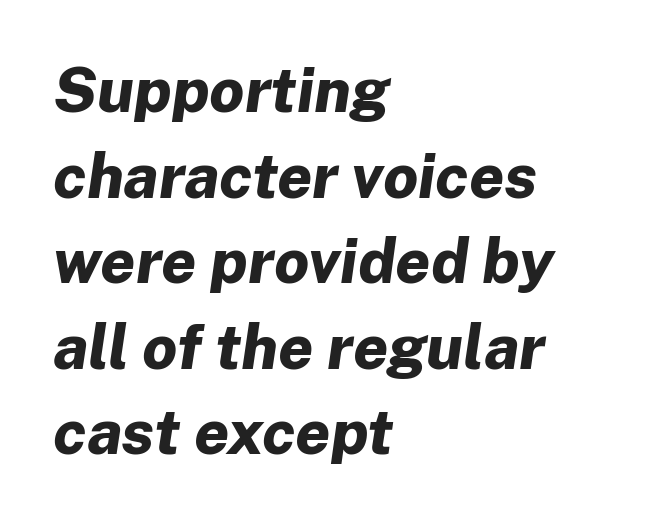
These lines stack with their left ends in a neat column. What weight is shown? A full bold with thick strokes. Only glyphs here, with clear space below each row. Reading down the column, the eye jumps a familiar distance to each next line. The letters sit at their default tracking, neither squeezed nor spread. The rendering applies a slant to the glyphs.
